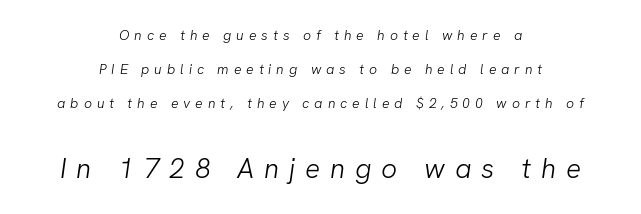
The image shows 28 px light sans-serif type; set centered, loose line spacing (2.43x), unusually wide letter spacing (+0.35 em), not underlined; the second (bottom) block is 2.0x larger; low stroke contrast and a medium x-height.
